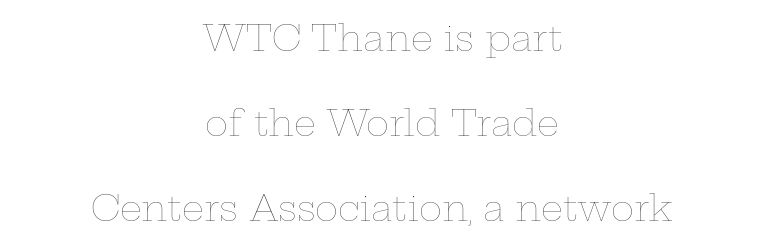
Honestly, the letter spacing is just normal — you wouldn't notice it. Posture: straight, roman, zero tilt. These glyphs show unthickened strokes, regular width or finer. The vertical gap from one line to the next is large.
